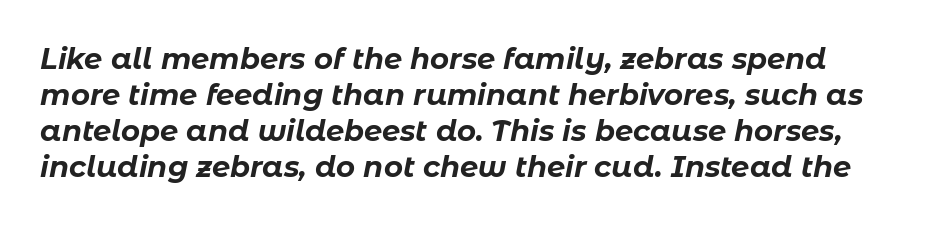
The image shows 29 px bold type, italic (leaning right); set line spacing 1.24x, normal letter spacing, not underlined; low stroke contrast and a medium x-height.
